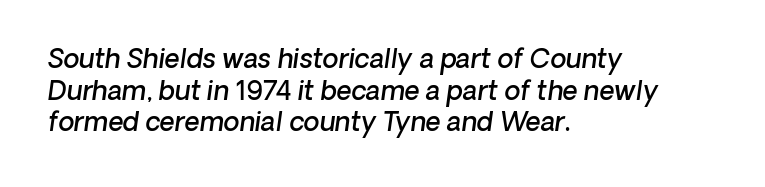
The strokes are fattened partway — semibold, not bold. Does extra space separate the letters? No, they use regular spacing. Slant detected: the letters are inclined. Descenders hang freely into open space. The lines are quadded left.
